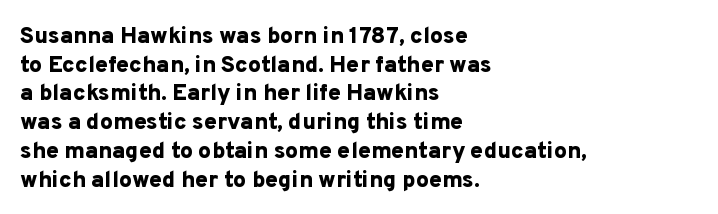
The image shows 23 px bold type, upright; set left-aligned, normal line spacing (1.25x), normal letter spacing, not underlined.
